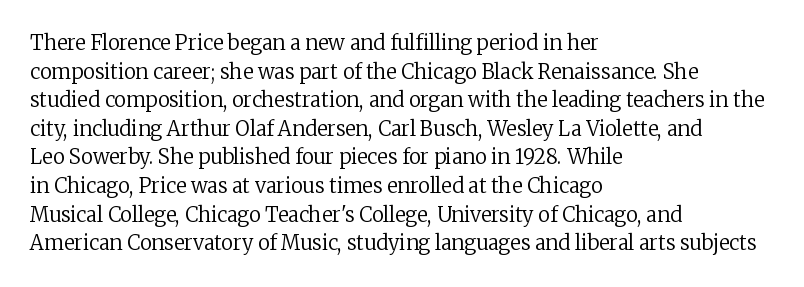
The image shows 20 px text type, upright; set left-aligned, normal line spacing (1.43x), normal letter spacing, not underlined.
